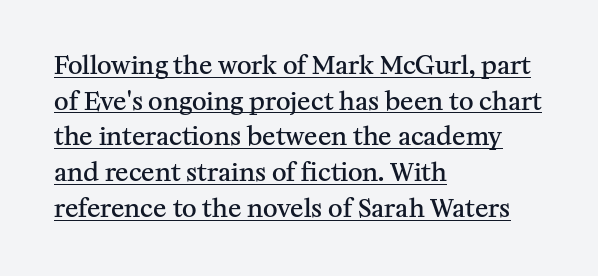
Honestly, the row spacing looks completely unremarkable. Its strokes are somewhat broadened, the hallmark of semibold type. The typesetter chose a ragged-right arrangement here. The rendered words wear a rule along their underside. The passage shown has conventional tracking throughout. Upright lettering throughout.
